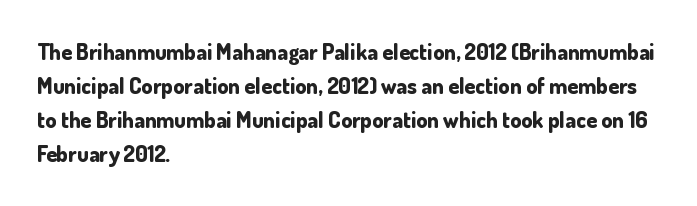
The image shows 22 px bold type, upright; set left-aligned, normal line spacing (1.55x), normal letter spacing, not underlined.
